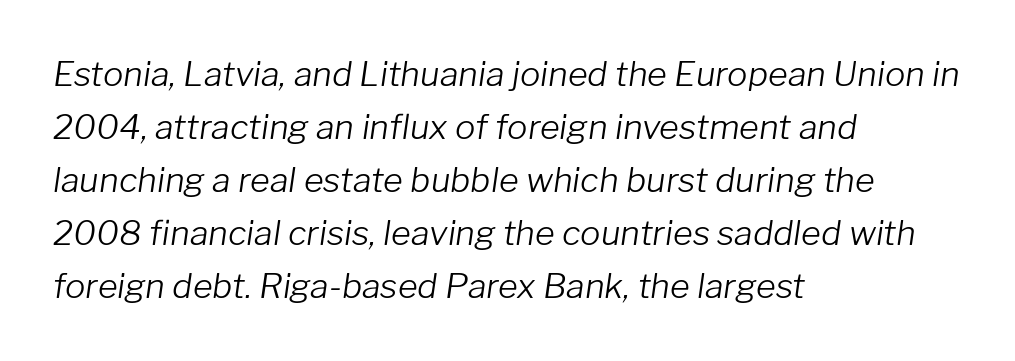
Q: Is the text bold? A: No.
Q: Is the text italic (slanted)? A: Yes, it leans right by about 8 degrees.
Q: Is the text underlined? A: No.
Q: How is the paragraph aligned? A: Left-aligned.
Q: Is the spacing between letters normal or unusually wide? A: Normal.
Q: Is the spacing between lines tight, normal or loose? A: Normal.
Q: Width (condensed, normal, or wide)? A: Normal.
Q: Stroke contrast? A: Low.
Q: x-height? A: Medium.
Q: Monospaced? A: No.
